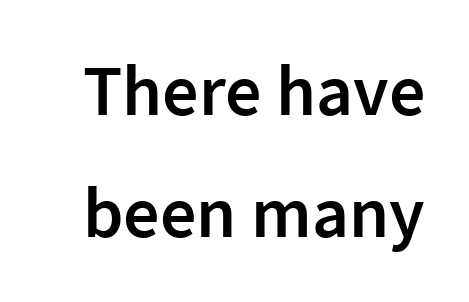
Q: Is the text bold? A: Semi-bold.
Q: Is the text italic (slanted)? A: No, it is upright.
Q: Is the typeface a serif or a sans-serif typeface? A: Sans-serif.
Q: Is the text underlined? A: No.
Q: Is the spacing between letters normal or unusually wide? A: Normal.
Q: Is the spacing between lines tight, normal or loose? A: Normal.
Q: Width (condensed, normal, or wide)? A: Normal.
Q: Stroke contrast? A: Low.
Q: x-height? A: Medium.
Q: Monospaced? A: No.
